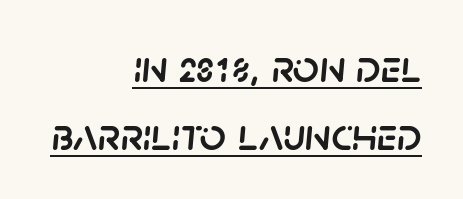
Q: Is the text italic (slanted)? A: Yes, it leans right by about 5 degrees.
Q: Is the text underlined? A: Yes.
Q: How is the paragraph aligned? A: Right-aligned.
Q: Is the spacing between letters normal or unusually wide? A: Normal.
Q: Is the spacing between lines tight, normal or loose? A: Normal.
Q: Width (condensed, normal, or wide)? A: Normal.
Q: Stroke contrast? A: Low.
Q: x-height? A: Large.
Q: Monospaced? A: No.
